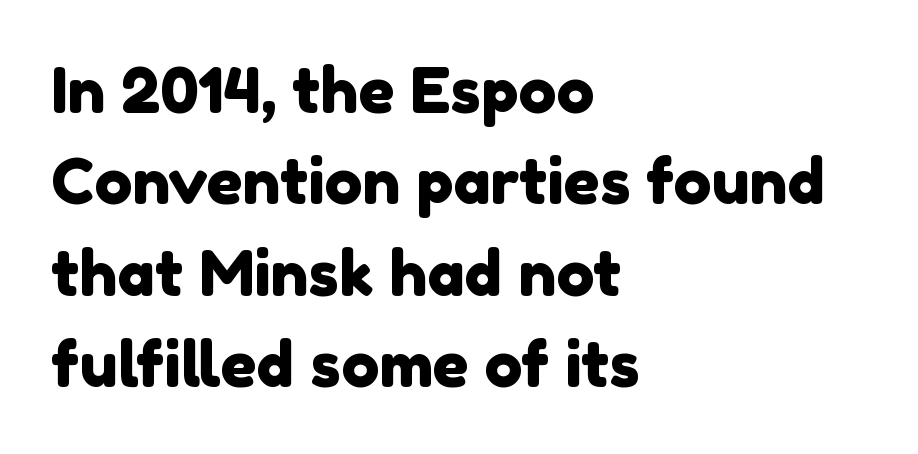
{"serif": "no", "width": "normal", "x_height": "medium", "monospaced": "no", "underline": "no", "align": "left", "line_spacing": "normal", "line_spacing_ratio": 1.45, "letter_spacing": "normal", "letter_spacing_em": 0.0, "glyph_px": 63}
